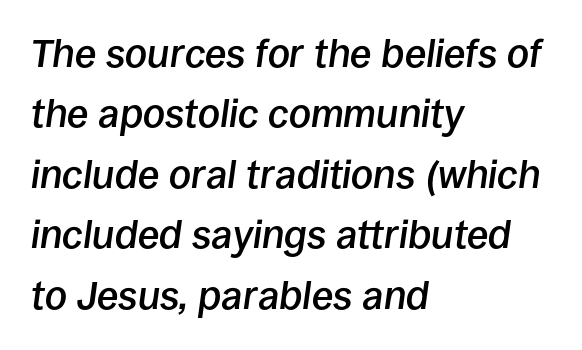
Notice how the passage keeps a crisp vertical edge on the left only. When letters slant like this, we call the style italic. The rendering keeps characters at their native spacing. Reading down the column, the eye jumps a familiar distance to each next line. A typesetter would call this proportional, since set widths differ per character. Words float on clear page, feet unadorned.
